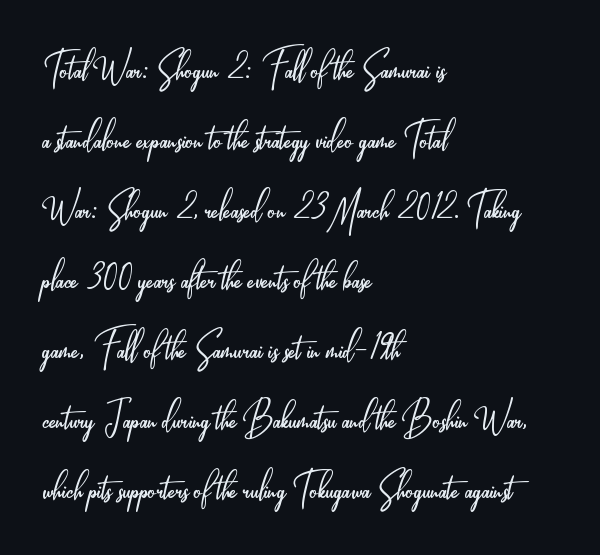
The image shows 49 px light, condensed sans-serif type; set left-aligned, normal line spacing (1.43x), normal letter spacing, not underlined; low stroke contrast and a small x-height.
